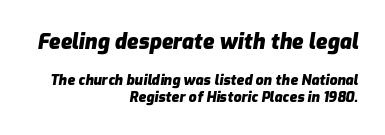
{"italic": "yes", "lean": "right", "slant_degrees": 9, "bold": "yes", "underline": "no", "align": "right", "line_spacing_ratio": 1.24, "letter_spacing": "normal", "letter_spacing_em": 0.0, "larger_block": "first", "size_ratio": 1.5, "glyph_px": 21}
